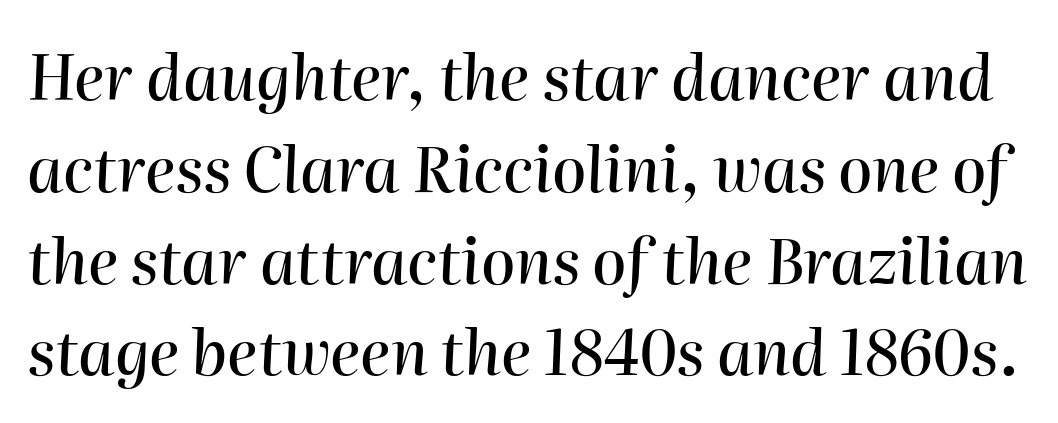
The image shows 62 px text type, italic (leaning right); set normal line spacing (1.48x), normal letter spacing, not underlined; high stroke contrast and a medium x-height.
